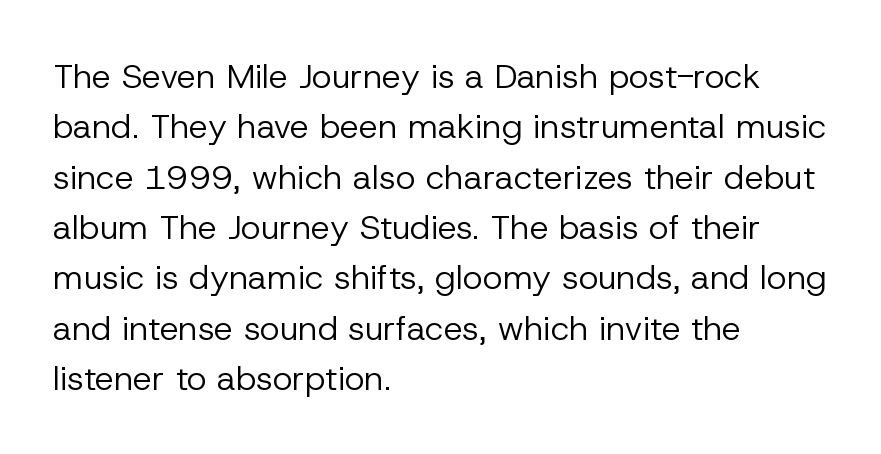
How would I describe the line gaps? Plain and ordinary. The string is rendered with underlining switched off. These lines are set flush left with a ragged right edge. How are the letters spaced? Ordinarily, with no added tracking. The font's upright variant was chosen for this text. The rendering uses natural spacing where letterforms have individual widths.
